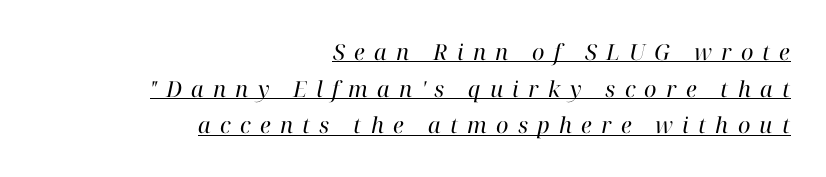
These lines stack with their right ends in a neat column. Caption: expanded tracking, letters set apart. Italic: yes, the glyphs are oblique. Looks like someone drew a line under every word here. These lines sit exactly where default settings would place them.
